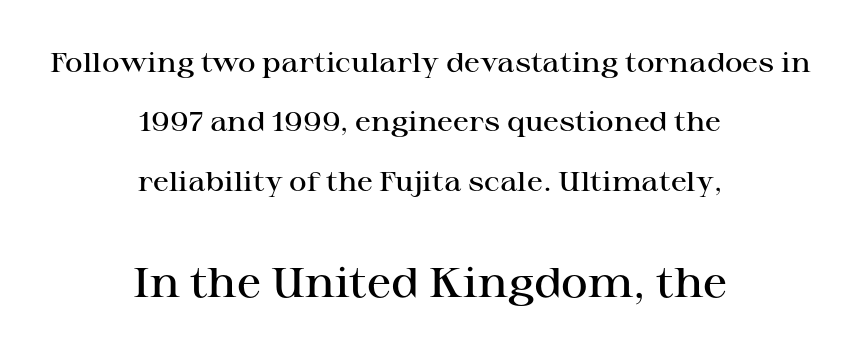
{"serif": "yes", "italic": "no", "bold": "semi", "weight": "semibold", "width": "wide", "stroke_contrast": "high", "x_height": "medium", "monospaced": "no", "underline": "no", "align": "center", "line_spacing": "loose", "line_spacing_ratio": 2.2, "letter_spacing": "normal", "letter_spacing_em": 0.0, "larger_block": "second", "size_ratio": 1.52, "glyph_px": 41}
